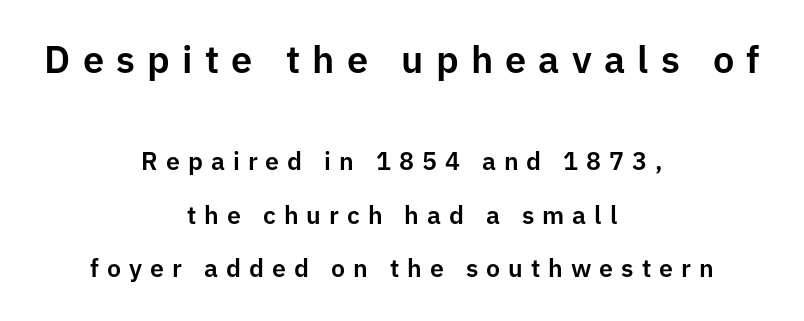
Q: Is the text italic (slanted)? A: No, it is upright.
Q: Is the typeface a serif or a sans-serif typeface? A: Sans-serif.
Q: Is the text underlined? A: No.
Q: How is the paragraph aligned? A: Centered.
Q: Is the spacing between letters normal or unusually wide? A: Unusually wide.
Q: Is the spacing between lines tight, normal or loose? A: Loose.
Q: Which block of text is set in a larger size, the first (top) or the second (bottom)? A: The first (top) one.
Q: Width (condensed, normal, or wide)? A: Normal.
Q: Stroke contrast? A: Low.
Q: x-height? A: Medium.
Q: Monospaced? A: No.
